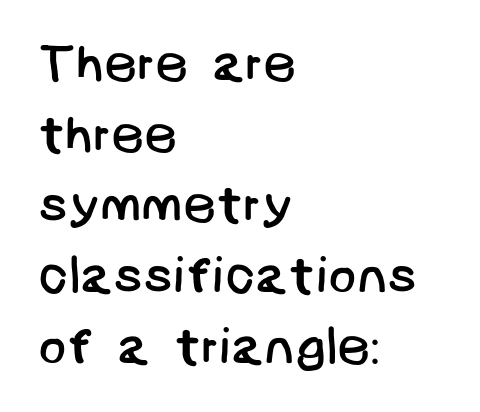
The letterforms sit shoulder to shoulder at normal distance. Only glyphs here, with clear space below each row. Horizontally, the lines are justified to the leading edge only. The letters look calm and open, with moderate or lighter stems.
